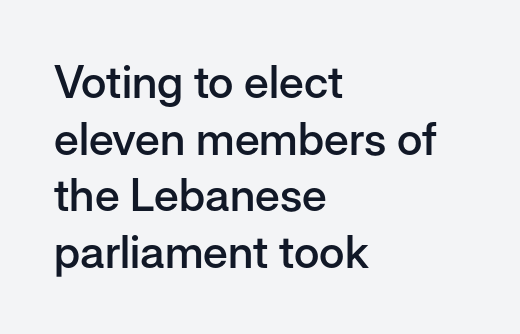
Q: Is the text bold? A: Semi-bold.
Q: Is the text italic (slanted)? A: No, it is upright.
Q: Is the typeface a serif or a sans-serif typeface? A: Sans-serif.
Q: Is the text underlined? A: No.
Q: How is the paragraph aligned? A: Left-aligned.
Q: Is the spacing between letters normal or unusually wide? A: Normal.
Q: Is the spacing between lines tight, normal or loose? A: Normal.
Q: Width (condensed, normal, or wide)? A: Normal.
Q: Stroke contrast? A: Low.
Q: x-height? A: Medium.
Q: Monospaced? A: No.
